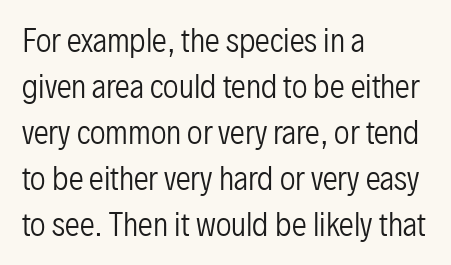
Q: Is the text bold? A: No.
Q: Is the text italic (slanted)? A: No, it is upright.
Q: Is the typeface a serif or a sans-serif typeface? A: Sans-serif.
Q: Is the text underlined? A: No.
Q: How is the paragraph aligned? A: Left-aligned.
Q: Is the spacing between letters normal or unusually wide? A: Normal.
Q: Is the spacing between lines tight, normal or loose? A: Normal.
Q: Width (condensed, normal, or wide)? A: Condensed.
Q: Stroke contrast? A: Low.
Q: x-height? A: Medium.
Q: Monospaced? A: No.
